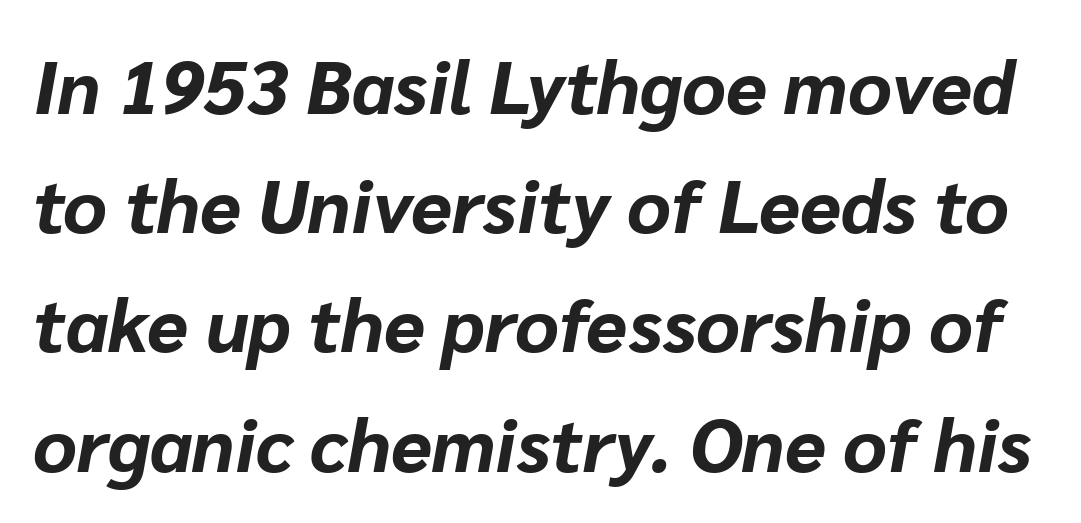
The image shows 75 px bold type, italic (leaning right); set normal line spacing (1.59x), normal letter spacing, not underlined; low stroke contrast and a medium x-height.
